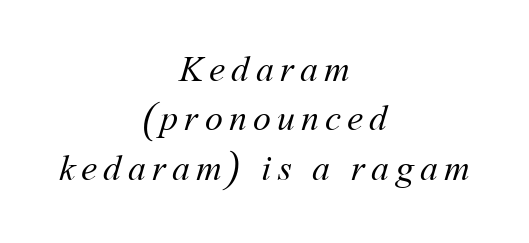
Q: Is the text bold? A: No.
Q: Is the text underlined? A: No.
Q: How is the paragraph aligned? A: Centered.
Q: Is the spacing between lines tight, normal or loose? A: Normal.
Q: Width (condensed, normal, or wide)? A: Normal.
Q: Stroke contrast? A: Medium.
Q: x-height? A: Medium.
Q: Monospaced? A: No.
